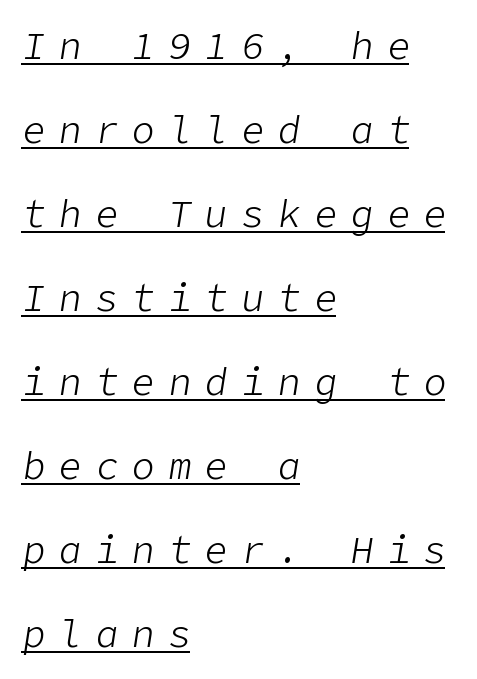
Q: Is the text bold? A: No.
Q: Is the text italic (slanted)? A: Yes, it leans right by about 9 degrees.
Q: Is the text underlined? A: Yes.
Q: How is the paragraph aligned? A: Left-aligned.
Q: Is the spacing between letters normal or unusually wide? A: Unusually wide.
Q: Is the spacing between lines tight, normal or loose? A: Loose.
Q: Width (condensed, normal, or wide)? A: Normal.
Q: Stroke contrast? A: Low.
Q: x-height? A: Medium.
